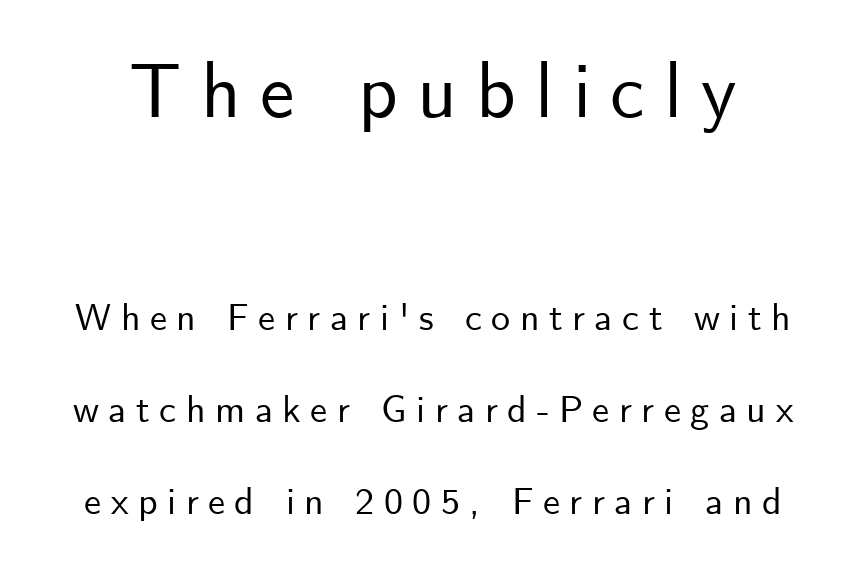
{"serif": "no", "italic": "no", "width": "normal", "stroke_contrast": "low", "x_height": "small", "monospaced": "no", "underline": "no", "line_spacing": "loose", "line_spacing_ratio": 2.43, "letter_spacing": "wide", "letter_spacing_em": 0.25, "larger_block": "first", "size_ratio": 2.03, "glyph_px": 77}
